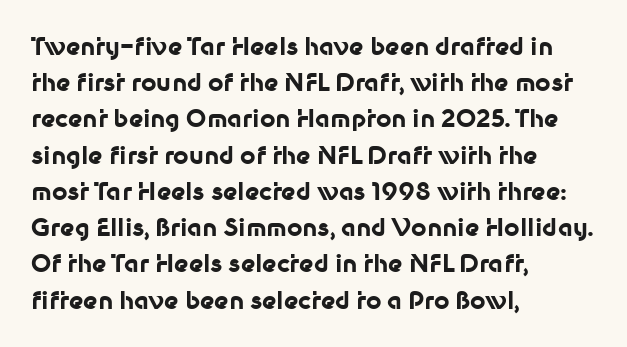
{"italic": "no", "bold": "yes", "underline": "no", "align": "left", "line_spacing": "normal", "line_spacing_ratio": 1.51, "letter_spacing": "normal", "letter_spacing_em": 0.0, "glyph_px": 24}
